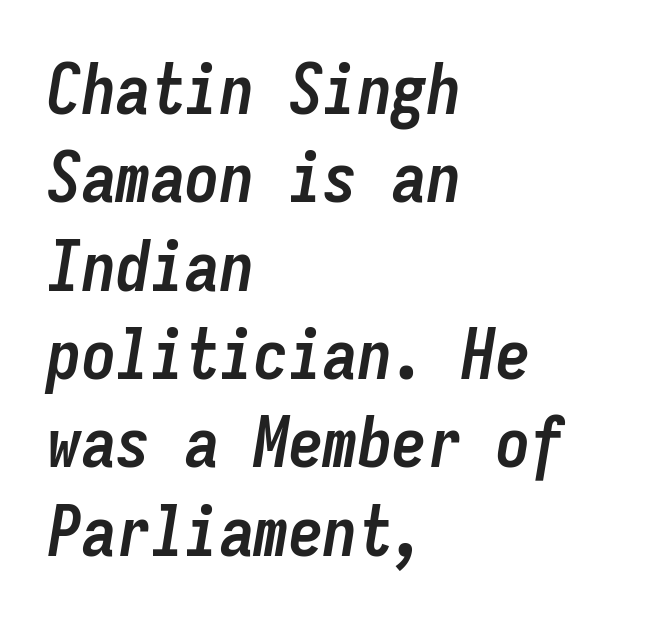
The setting favours the left margin, as ordinary paragraphs usually do. These lines were composed using italics. These lines carry a lot of weight — the face is fully bold. Check under the words: just untouched page. In terms of letterspacing, this is plain default setting.
